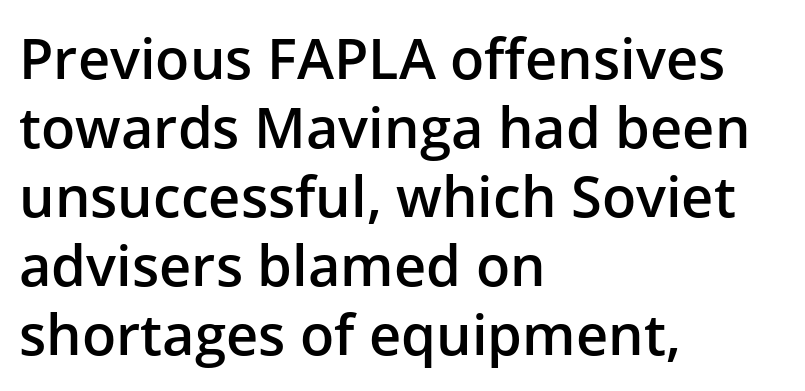
The image shows 56 px semibold sans-serif type, upright; set left-aligned, line spacing 1.23x, normal letter spacing, not underlined; low stroke contrast and a medium x-height.
